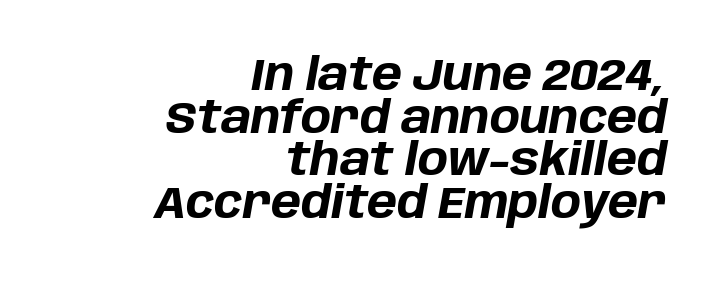
Q: Is the text bold? A: Yes.
Q: Is the text italic (slanted)? A: Yes, it leans right by about 10 degrees.
Q: Is the text underlined? A: No.
Q: How is the paragraph aligned? A: Right-aligned.
Q: Is the spacing between letters normal or unusually wide? A: Normal.
Q: Is the spacing between lines tight, normal or loose? A: Tight.
Q: Width (condensed, normal, or wide)? A: Normal.
Q: Stroke contrast? A: Low.
Q: x-height? A: Large.
Q: Monospaced? A: No.
